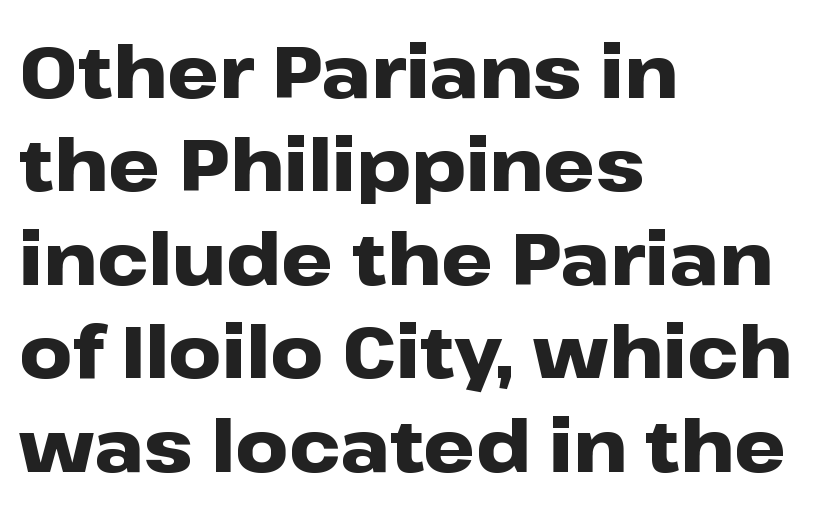
Q: Is the text bold? A: Yes.
Q: Is the text italic (slanted)? A: No, it is upright.
Q: Is the typeface a serif or a sans-serif typeface? A: Sans-serif.
Q: Is the text underlined? A: No.
Q: How is the paragraph aligned? A: Left-aligned.
Q: Is the spacing between letters normal or unusually wide? A: Normal.
Q: Is the spacing between lines tight, normal or loose? A: Normal.
Q: Width (condensed, normal, or wide)? A: Wide.
Q: Stroke contrast? A: Low.
Q: x-height? A: Medium.
Q: Monospaced? A: No.
